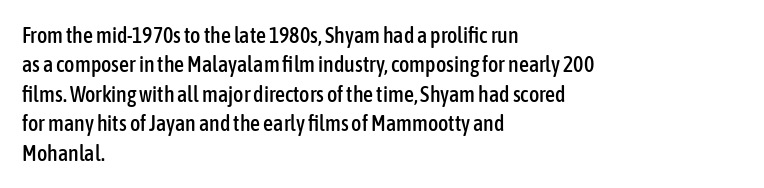
The image shows 22 px text type, upright; set left-aligned, normal line spacing (1.34x), normal letter spacing, not underlined.
